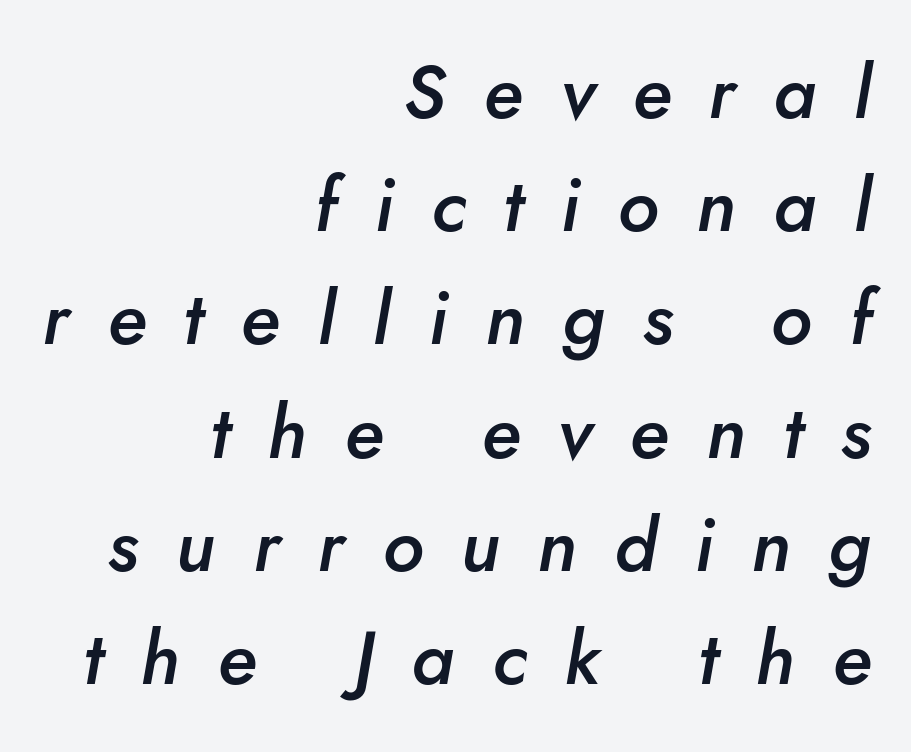
Q: Is the text bold? A: Semi-bold.
Q: Is the text italic (slanted)? A: Yes, it leans right by about 10 degrees.
Q: Is the text underlined? A: No.
Q: How is the paragraph aligned? A: Right-aligned.
Q: Is the spacing between letters normal or unusually wide? A: Unusually wide.
Q: Is the spacing between lines tight, normal or loose? A: Normal.
Q: Width (condensed, normal, or wide)? A: Normal.
Q: Stroke contrast? A: Low.
Q: x-height? A: Small.
Q: Monospaced? A: No.
